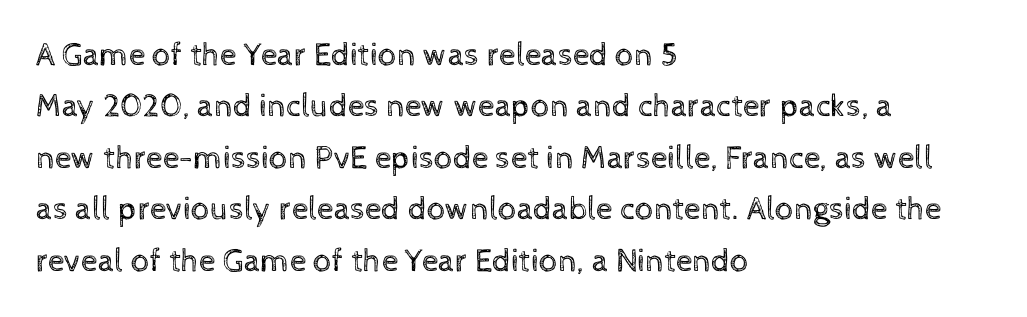
Q: Is the text bold? A: No.
Q: Is the text italic (slanted)? A: No, it is upright.
Q: Is the text underlined? A: No.
Q: How is the paragraph aligned? A: Left-aligned.
Q: Is the spacing between letters normal or unusually wide? A: Normal.
Q: Is the spacing between lines tight, normal or loose? A: Normal.
Q: Width (condensed, normal, or wide)? A: Normal.
Q: x-height? A: Medium.
Q: Monospaced? A: No.
